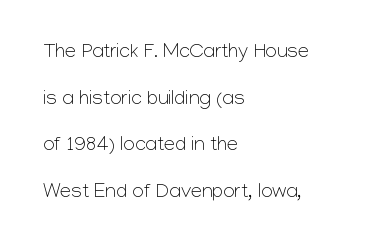
You can tell it's not italic because the verticals are truly vertical. The gaps between neighbouring characters are ordinary and unremarkable. The lines are quadded left. A quiet, ordinary-to-light weight characterises the typeface.
